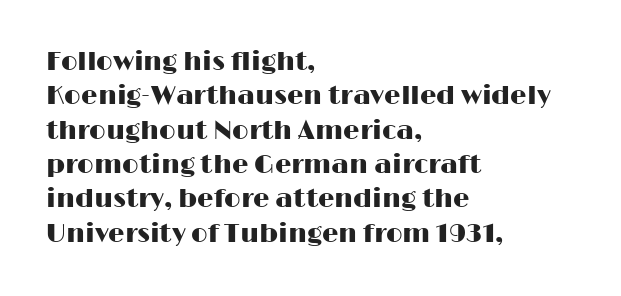
{"italic": "no", "underline": "no", "align": "left", "line_spacing": "normal", "line_spacing_ratio": 1.32, "letter_spacing": "normal", "letter_spacing_em": 0.0, "glyph_px": 26}
